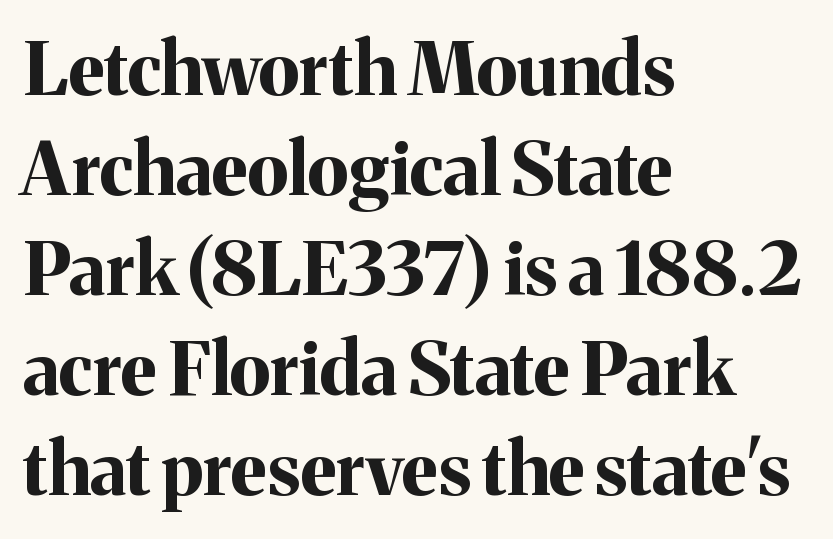
Q: Is the text bold? A: Yes.
Q: Is the text italic (slanted)? A: No, it is upright.
Q: Is the typeface a serif or a sans-serif typeface? A: Serif.
Q: Is the text underlined? A: No.
Q: How is the paragraph aligned? A: Left-aligned.
Q: Is the spacing between letters normal or unusually wide? A: Normal.
Q: Is the spacing between lines tight, normal or loose? A: Normal.
Q: Width (condensed, normal, or wide)? A: Normal.
Q: Stroke contrast? A: Medium.
Q: x-height? A: Medium.
Q: Monospaced? A: No.
